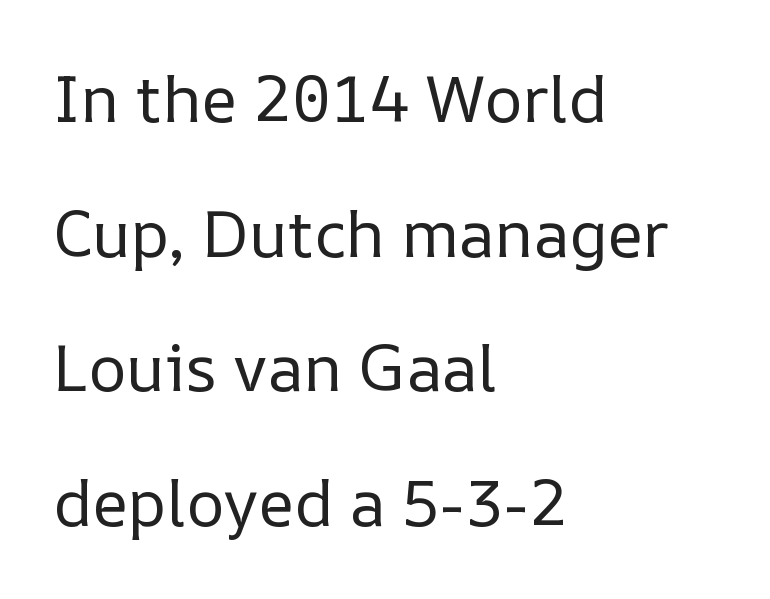
The image shows 65 px regular-weight type, upright; set left-aligned, loose line spacing (2.07x), normal letter spacing, not underlined; low stroke contrast and a medium x-height.
